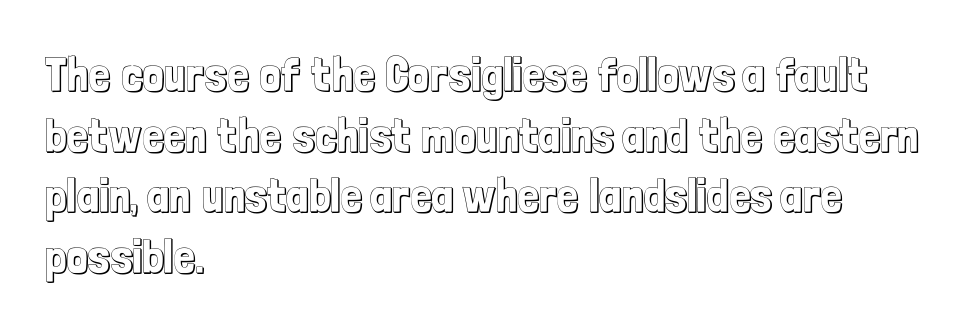
The image shows 47 px condensed type, upright; set left-aligned, normal line spacing (1.29x), normal letter spacing, not underlined; a medium x-height.
